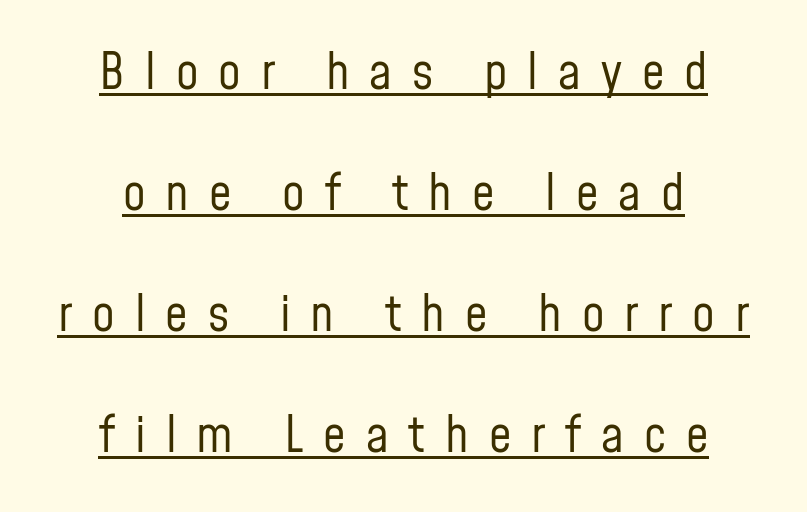
Q: Is the text bold? A: No.
Q: Is the text italic (slanted)? A: No, it is upright.
Q: Is the typeface a serif or a sans-serif typeface? A: Sans-serif.
Q: Is the text underlined? A: Yes.
Q: How is the paragraph aligned? A: Centered.
Q: Is the spacing between letters normal or unusually wide? A: Unusually wide.
Q: Is the spacing between lines tight, normal or loose? A: Loose.
Q: Width (condensed, normal, or wide)? A: Condensed.
Q: Stroke contrast? A: Low.
Q: x-height? A: Medium.
Q: Monospaced? A: No.
